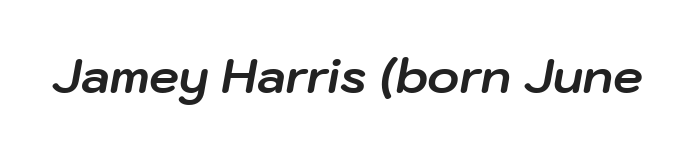
The image shows 48 px bold type, italic (leaning right); set normal letter spacing, not underlined; low stroke contrast and a medium x-height.
